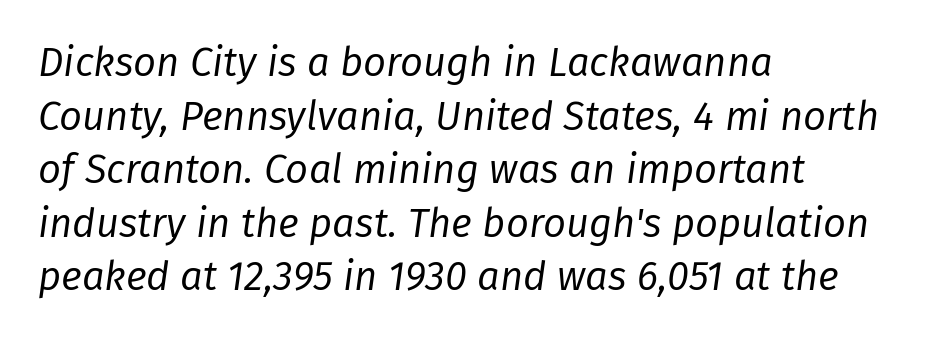
Q: Is the text bold? A: No.
Q: Is the text italic (slanted)? A: Yes, it leans right by about 8 degrees.
Q: Is the text underlined? A: No.
Q: How is the paragraph aligned? A: Left-aligned.
Q: Is the spacing between letters normal or unusually wide? A: Normal.
Q: Is the spacing between lines tight, normal or loose? A: Normal.
Q: Width (condensed, normal, or wide)? A: Normal.
Q: Stroke contrast? A: Low.
Q: x-height? A: Medium.
Q: Monospaced? A: No.
